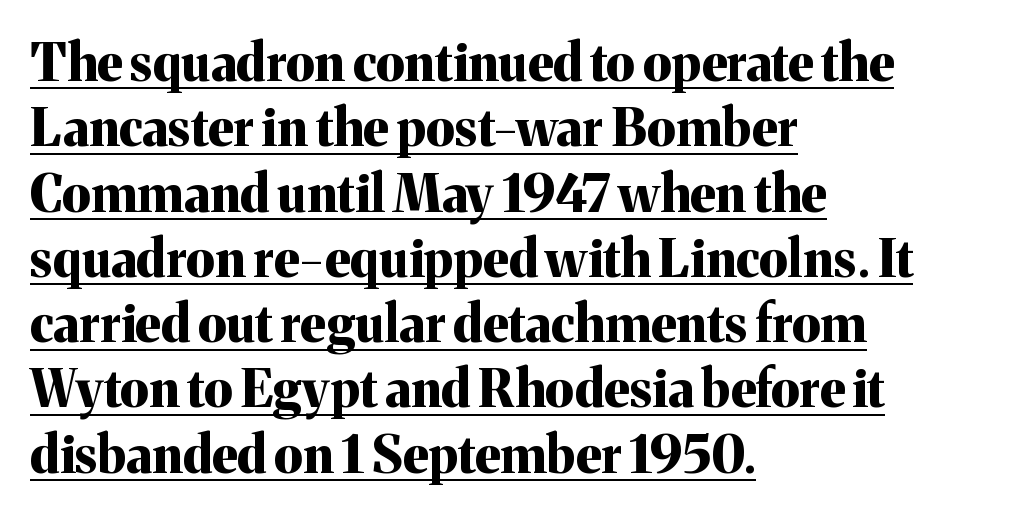
{"serif": "yes", "italic": "no", "bold": "yes", "weight": "bold", "width": "normal", "stroke_contrast": "medium", "x_height": "medium", "monospaced": "no", "underline": "yes", "align": "left", "line_spacing": "normal", "line_spacing_ratio": 1.28, "letter_spacing": "normal", "letter_spacing_em": 0.0, "glyph_px": 51}
